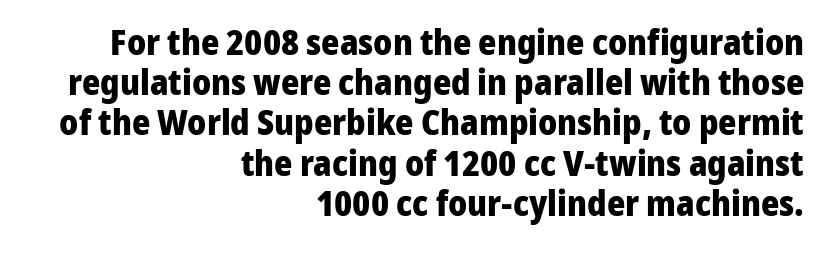
The image shows 35 px heavy sans-serif type, upright; set right-aligned, tight line spacing (1.15x), normal letter spacing, not underlined; low stroke contrast and a medium x-height.
